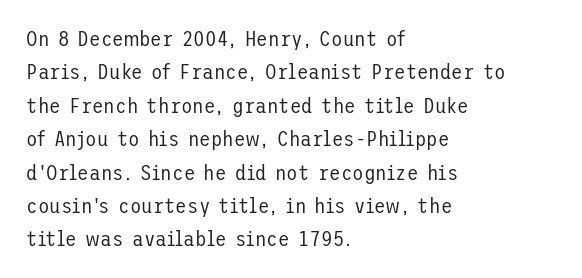
Q: Is the text bold? A: No.
Q: Is the text italic (slanted)? A: No, it is upright.
Q: Is the text underlined? A: No.
Q: How is the paragraph aligned? A: Left-aligned.
Q: Is the spacing between letters normal or unusually wide? A: Normal.
Q: Is the spacing between lines tight, normal or loose? A: Normal.
